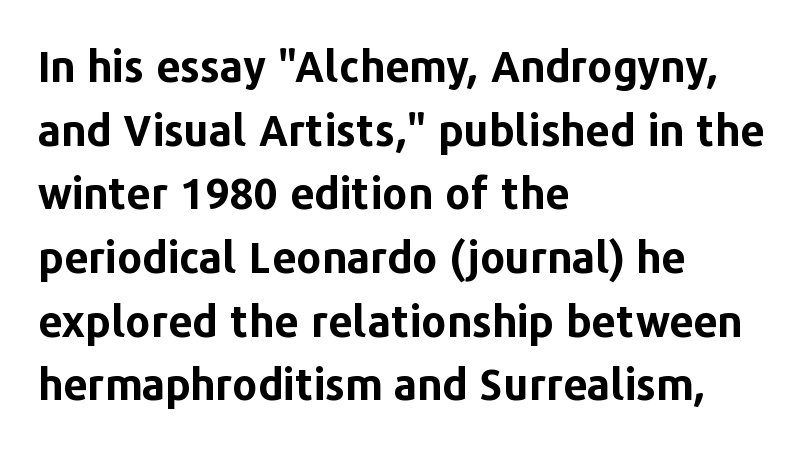
Q: Is the text bold? A: Yes.
Q: Is the text italic (slanted)? A: No, it is upright.
Q: Is the typeface a serif or a sans-serif typeface? A: Sans-serif.
Q: Is the text underlined? A: No.
Q: How is the paragraph aligned? A: Left-aligned.
Q: Is the spacing between letters normal or unusually wide? A: Normal.
Q: Is the spacing between lines tight, normal or loose? A: Normal.
Q: Width (condensed, normal, or wide)? A: Normal.
Q: Stroke contrast? A: Low.
Q: x-height? A: Medium.
Q: Monospaced? A: No.
